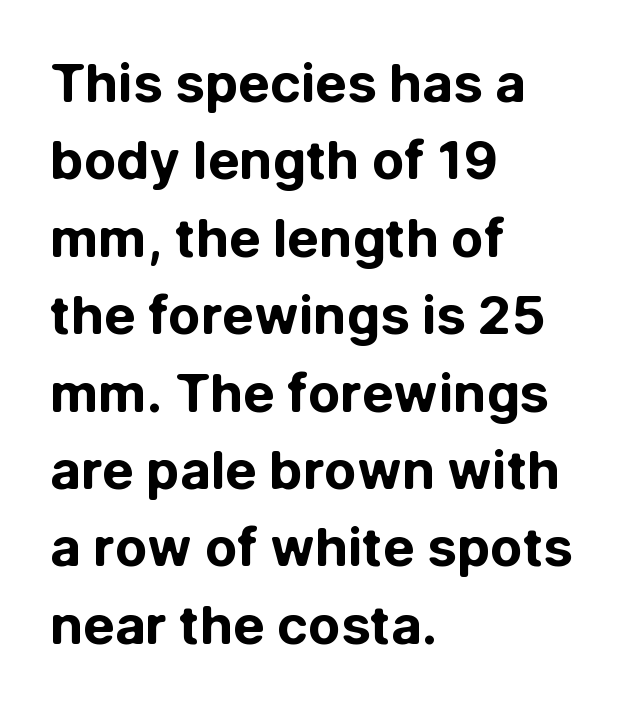
The image shows 53 px bold sans-serif type, upright; set left-aligned, normal line spacing (1.46x), normal letter spacing, not underlined; low stroke contrast and a medium x-height.
